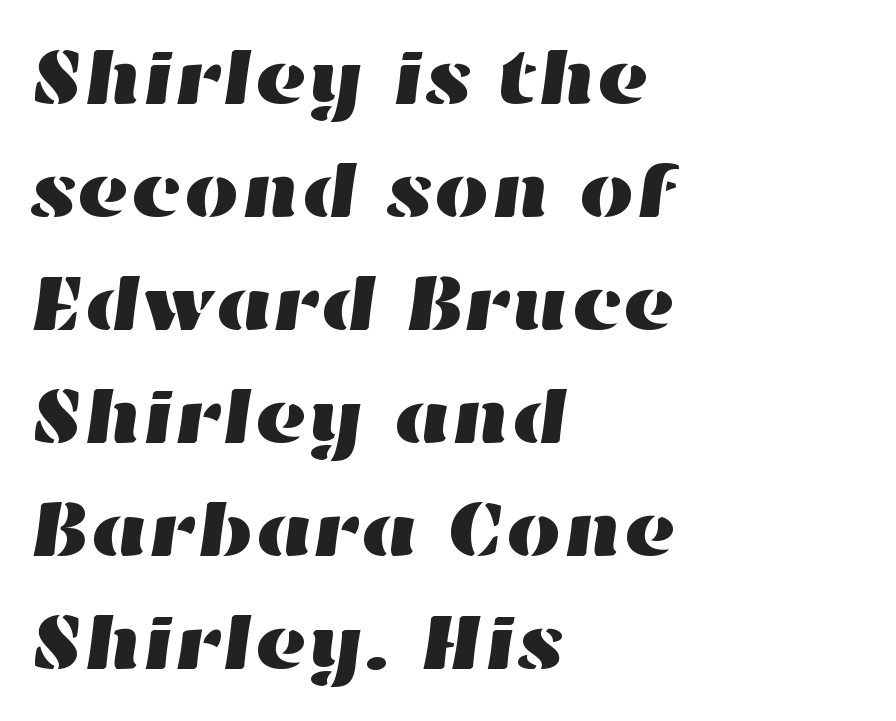
The image shows 79 px wide type; set left-aligned, normal line spacing (1.43x), normal letter spacing, not underlined; high stroke contrast and a medium x-height.
